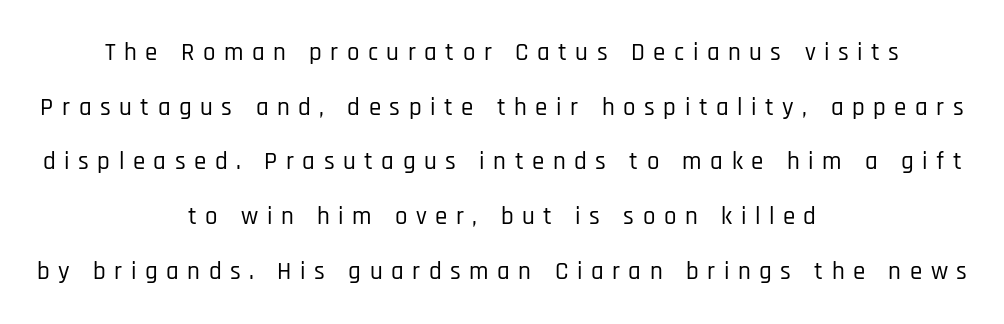
The image shows 25 px text type, upright; set centered, loose line spacing (2.19x), unusually wide letter spacing (+0.34 em), not underlined.
